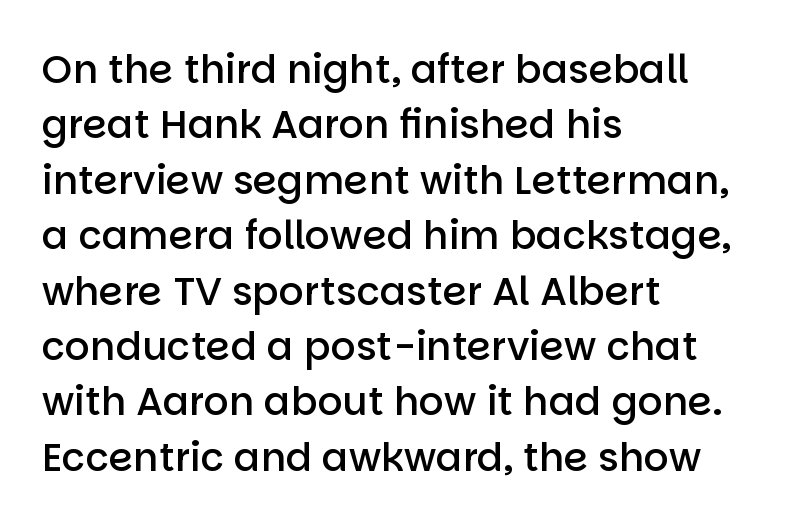
The face used here is rendered with its standard letterfit. The typeface chosen for these lines omits serifs. Only glyphs here, with clear space below each row. A typesetter would call this leading conventional body-copy spacing. Firm but not heavy-handed strokes: this text is semibold. The passage shown is typed in a proportional face where columns would drift.
